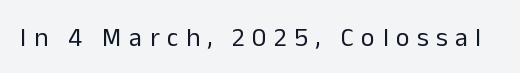
Q: Is the text bold? A: No.
Q: Is the text italic (slanted)? A: No, it is upright.
Q: Is the text underlined? A: No.
Q: Is the spacing between letters normal or unusually wide? A: Unusually wide.
